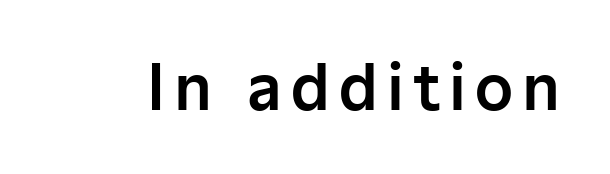
Q: Is the text italic (slanted)? A: No, it is upright.
Q: Is the typeface a serif or a sans-serif typeface? A: Sans-serif.
Q: Is the text underlined? A: No.
Q: Width (condensed, normal, or wide)? A: Normal.
Q: Stroke contrast? A: Low.
Q: x-height? A: Medium.
Q: Monospaced? A: No.
